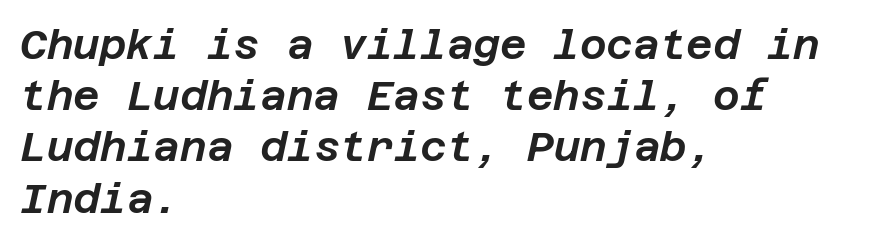
The glyphs look as if they've been sheared to an angle. The passage shown has conventional tracking throughout. A student would call this left alignment; a typographer would say flush left, rag right. The baseline area is clear. One glance says typical: line gaps are just what's usual.
